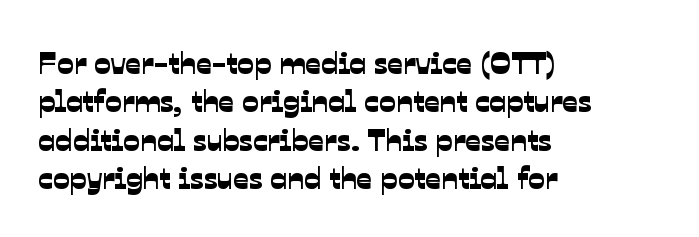
You could not count columns in this text — the font is proportionally spaced. Observe the ordinary spacing: letters are neighbours, not strangers. Notice how the passage keeps a crisp vertical edge on the left only. Stroke terminals: plain, sans-serif. Underline: absent.
